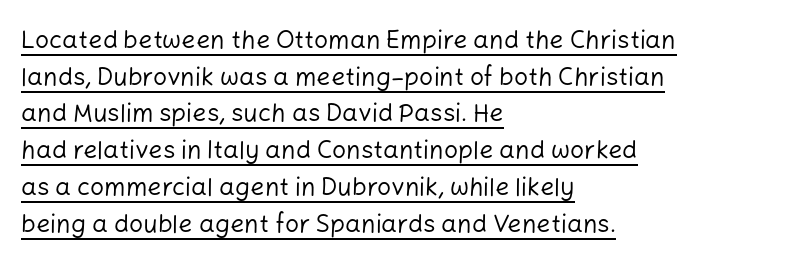
The image shows 25 px text type, upright; set left-aligned, normal line spacing (1.47x), normal letter spacing, underlined.
